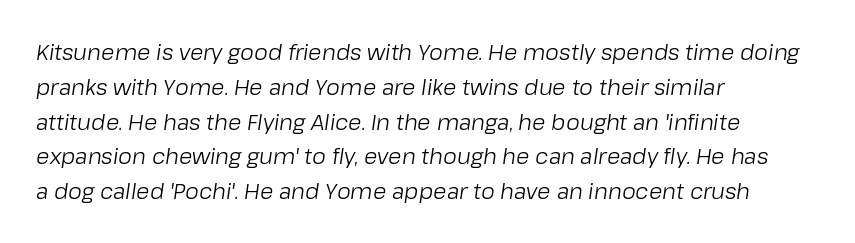
{"italic": "yes", "lean": "right", "slant_degrees": 8, "bold": "no", "underline": "no", "align": "left", "line_spacing": "normal", "line_spacing_ratio": 1.58, "letter_spacing": "normal", "letter_spacing_em": 0.0, "glyph_px": 22}
